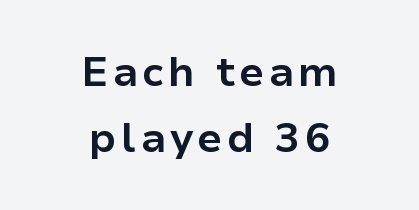
Q: Is the text bold? A: Yes.
Q: Is the text italic (slanted)? A: No, it is upright.
Q: Is the typeface a serif or a sans-serif typeface? A: Sans-serif.
Q: Is the text underlined? A: No.
Q: How is the paragraph aligned? A: Centered.
Q: Is the spacing between lines tight, normal or loose? A: Normal.
Q: Width (condensed, normal, or wide)? A: Normal.
Q: Stroke contrast? A: Low.
Q: x-height? A: Medium.
Q: Monospaced? A: No.
